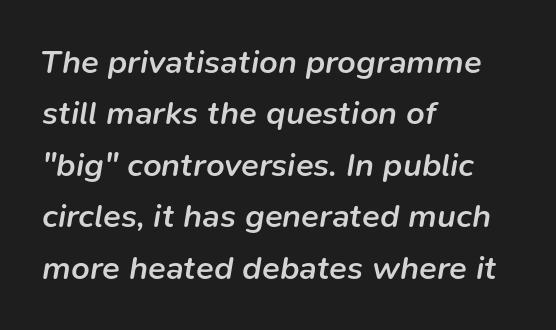
{"italic": "yes", "lean": "right", "slant_degrees": 9, "bold": "semi", "weight": "semibold", "width": "normal", "stroke_contrast": "low", "x_height": "medium", "monospaced": "no", "underline": "no", "align": "left", "line_spacing": "normal", "line_spacing_ratio": 1.56, "letter_spacing": "normal", "letter_spacing_em": 0.0, "glyph_px": 33}
